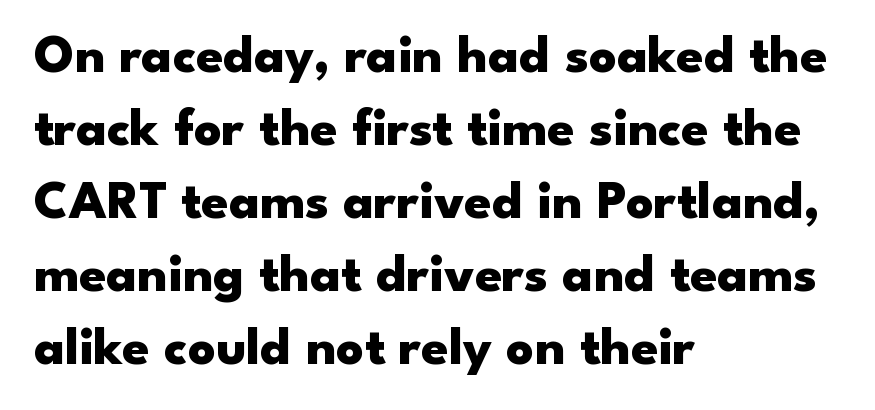
Q: Is the text bold? A: Yes.
Q: Is the text italic (slanted)? A: No, it is upright.
Q: Is the typeface a serif or a sans-serif typeface? A: Sans-serif.
Q: Is the text underlined? A: No.
Q: How is the paragraph aligned? A: Left-aligned.
Q: Is the spacing between letters normal or unusually wide? A: Normal.
Q: Is the spacing between lines tight, normal or loose? A: Normal.
Q: Width (condensed, normal, or wide)? A: Wide.
Q: Stroke contrast? A: Low.
Q: x-height? A: Small.
Q: Monospaced? A: No.
